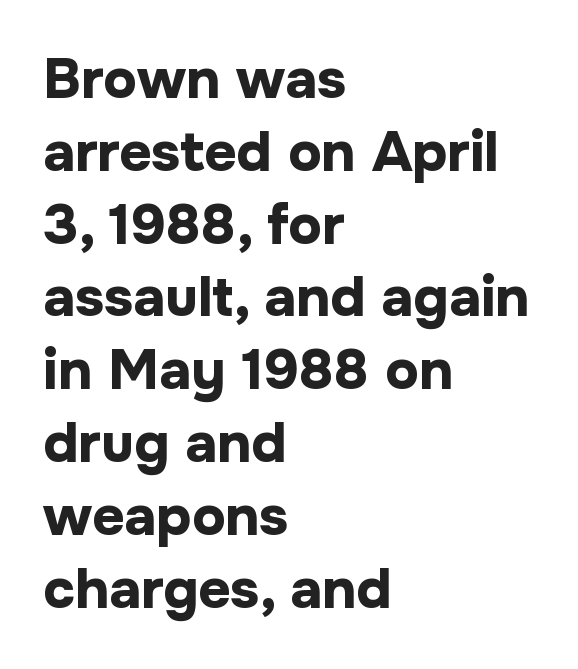
{"serif": "no", "italic": "no", "bold": "yes", "weight": "bold", "width": "normal", "stroke_contrast": "low", "x_height": "medium", "monospaced": "no", "underline": "no", "align": "left", "line_spacing": "normal", "line_spacing_ratio": 1.3, "letter_spacing": "normal", "letter_spacing_em": 0.0, "glyph_px": 56}
